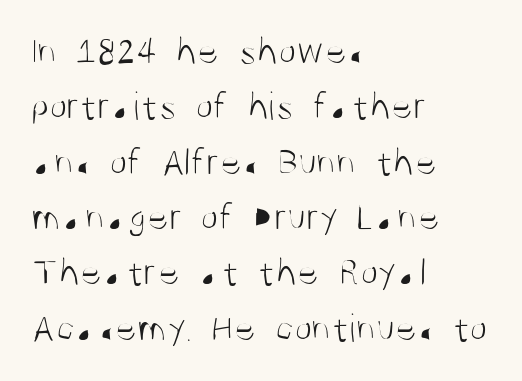
Do the characters align in a grid? No, the font is proportional. Words float on clear page, feet unadorned. When letters stand straight like this, we call the style roman or upright. The space between consecutive lines is moderate. Honestly, the letter spacing is just normal — you wouldn't notice it. Weight: not bold — regular or lighter.
